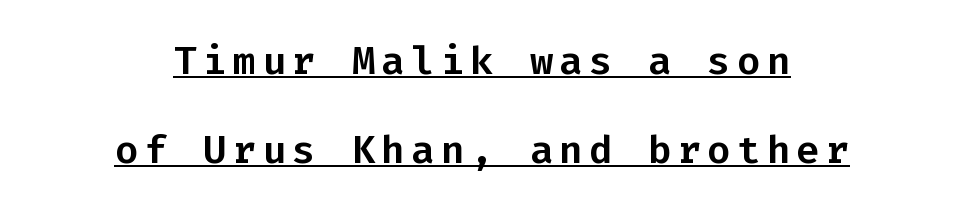
{"serif": "no", "italic": "no", "width": "normal", "stroke_contrast": "low", "x_height": "medium", "monospaced": "yes", "underline": "yes", "align": "center", "line_spacing": "loose", "line_spacing_ratio": 2.29, "glyph_px": 39}
